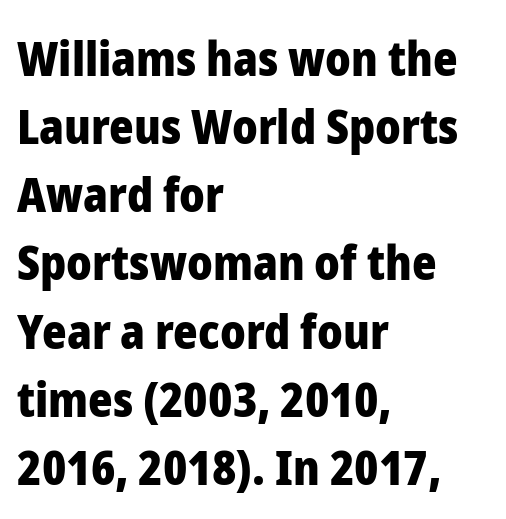
The image shows 47 px heavy sans-serif type, upright; set left-aligned, normal line spacing (1.45x), normal letter spacing, not underlined; low stroke contrast and a medium x-height.
